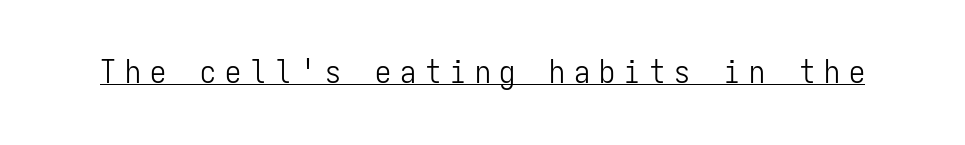
Q: Is the text bold? A: No.
Q: Is the text italic (slanted)? A: No, it is upright.
Q: Is the typeface a serif or a sans-serif typeface? A: Sans-serif.
Q: Is the text underlined? A: Yes.
Q: Is the spacing between letters normal or unusually wide? A: Unusually wide.
Q: Width (condensed, normal, or wide)? A: Condensed.
Q: Stroke contrast? A: Low.
Q: x-height? A: Medium.
Q: Monospaced? A: Yes.
